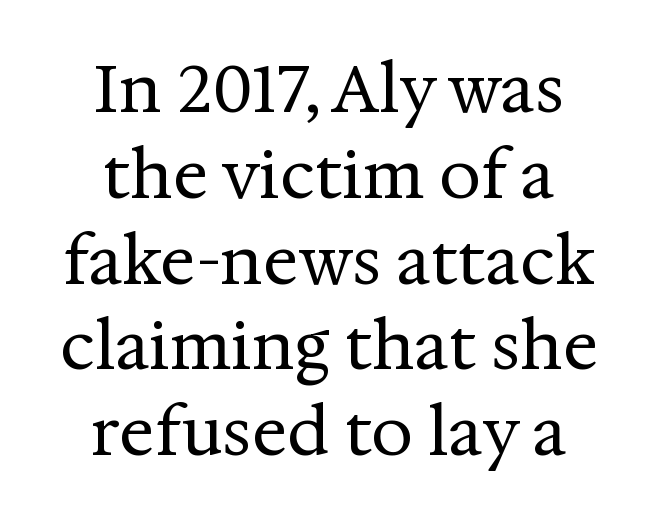
Q: Is the text bold? A: No.
Q: Is the text italic (slanted)? A: No, it is upright.
Q: Is the typeface a serif or a sans-serif typeface? A: Serif.
Q: Is the text underlined? A: No.
Q: How is the paragraph aligned? A: Centered.
Q: Is the spacing between letters normal or unusually wide? A: Normal.
Q: Is the spacing between lines tight, normal or loose? A: Normal.
Q: Width (condensed, normal, or wide)? A: Normal.
Q: Stroke contrast? A: Medium.
Q: x-height? A: Medium.
Q: Monospaced? A: No.
